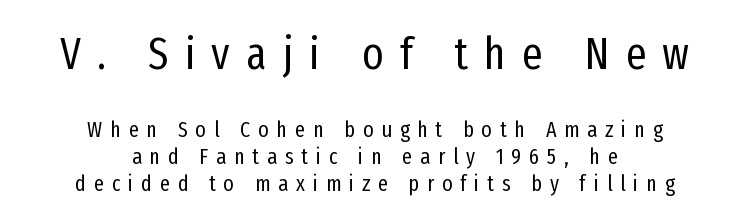
The image shows 45 px regular-weight, condensed sans-serif type, upright; set centered, line spacing 1.21x, unusually wide letter spacing (+0.36 em), not underlined; the first (top) block is 2.05x larger; low stroke contrast and a medium x-height.
